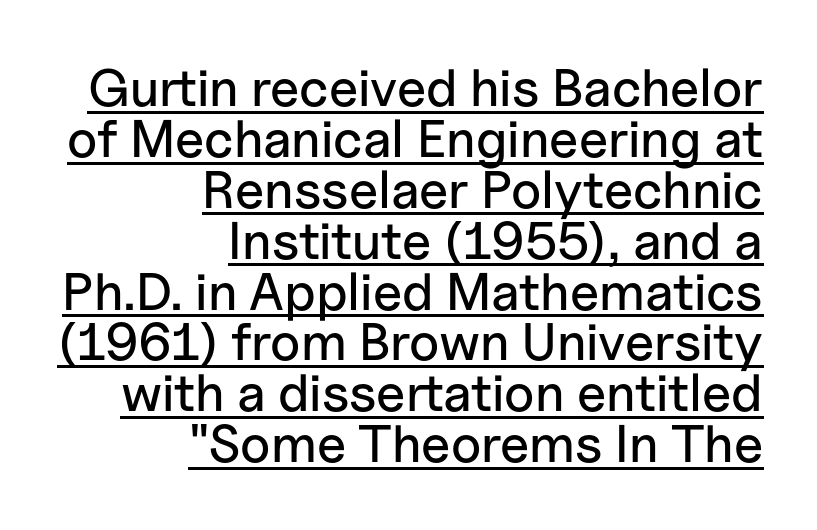
{"serif": "no", "italic": "no", "width": "normal", "stroke_contrast": "low", "x_height": "medium", "monospaced": "no", "underline": "yes", "align": "right", "line_spacing": "tight", "line_spacing_ratio": 0.96, "letter_spacing": "normal", "letter_spacing_em": 0.0, "glyph_px": 53}
